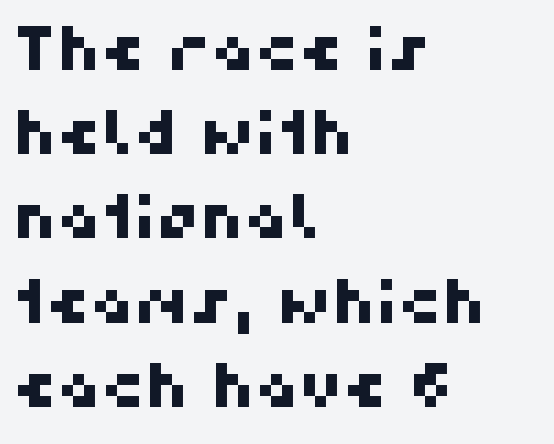
Q: Is the typeface a serif or a sans-serif typeface? A: Sans-serif.
Q: Is the text underlined? A: No.
Q: How is the paragraph aligned? A: Left-aligned.
Q: Is the spacing between letters normal or unusually wide? A: Normal.
Q: Is the spacing between lines tight, normal or loose? A: Normal.
Q: Width (condensed, normal, or wide)? A: Normal.
Q: Stroke contrast? A: High.
Q: x-height? A: Medium.
Q: Monospaced? A: No.
